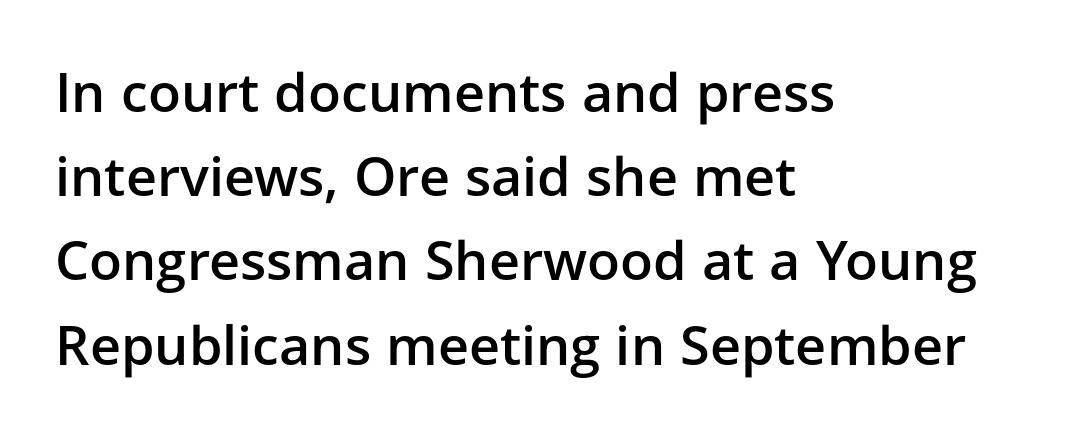
The image shows 54 px semibold sans-serif type, upright; set left-aligned, normal line spacing (1.56x), normal letter spacing, not underlined; low stroke contrast and a medium x-height.
